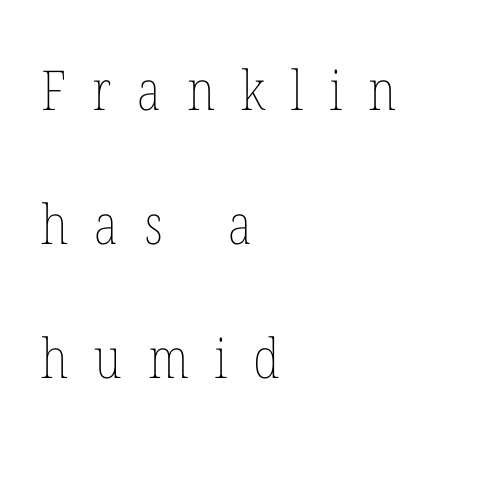
Q: Is the text bold? A: No.
Q: Is the text italic (slanted)? A: No, it is upright.
Q: Is the text underlined? A: No.
Q: How is the paragraph aligned? A: Left-aligned.
Q: Is the spacing between letters normal or unusually wide? A: Unusually wide.
Q: Is the spacing between lines tight, normal or loose? A: Loose.
Q: Width (condensed, normal, or wide)? A: Condensed.
Q: Stroke contrast? A: Low.
Q: x-height? A: Medium.
Q: Monospaced? A: No.
